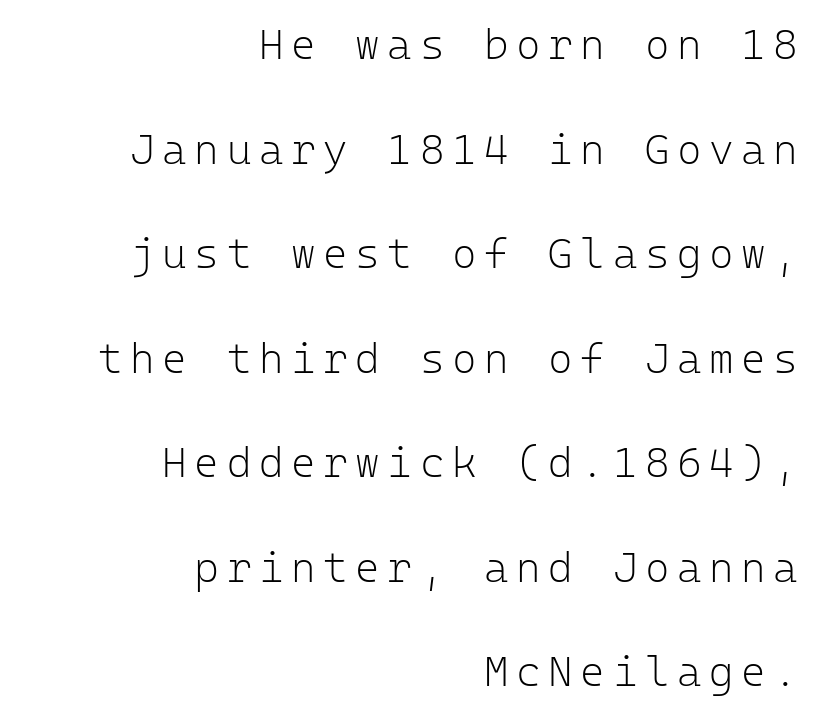
The specimen reads as upright at a glance. The strokes are not fattened; the text isn't bold. Observe the absence of serifs on each vertical stroke in this sample. Horizontal bands of white between lines are thick stripes.
